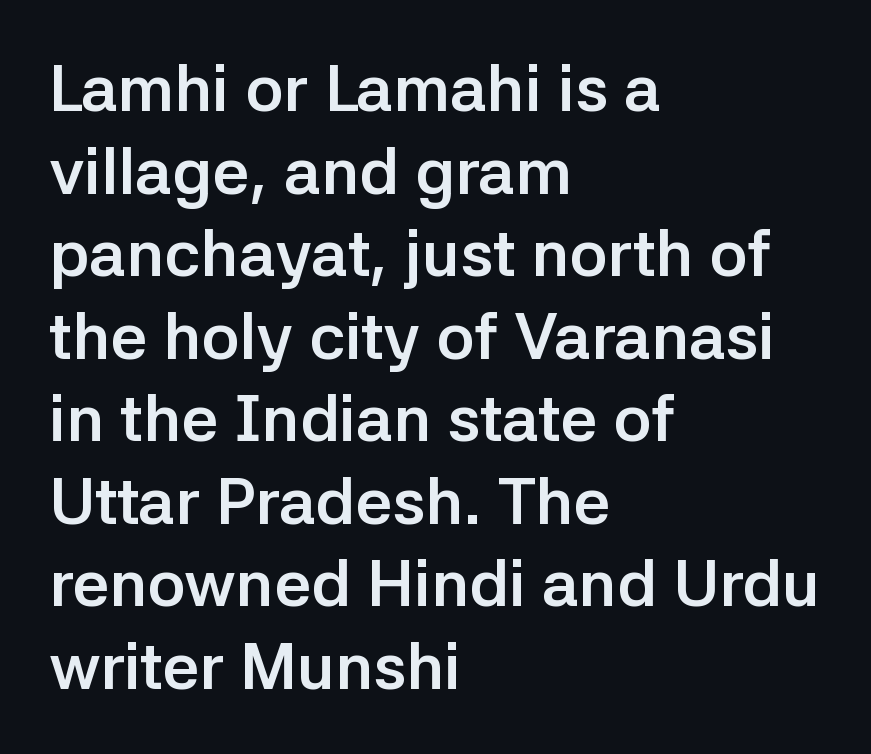
Descenders hang freely into open space. Notice how descenders clear the ascenders below comfortably — that's standard leading. Notice how the passage keeps a crisp vertical edge on the left only. The strokes are fattened all the way to bold. This rendering leaves character spacing at its baseline value. Looks like regular typesetting: each glyph gets only the width it needs.
